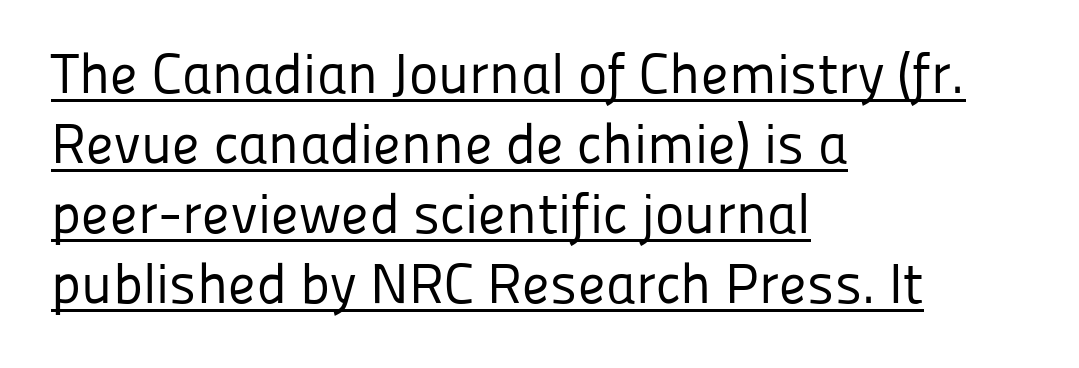
{"serif": "no", "italic": "no", "bold": "no", "weight": "regular", "width": "normal", "stroke_contrast": "low", "x_height": "medium", "monospaced": "no", "underline": "yes", "align": "left", "line_spacing": "normal", "line_spacing_ratio": 1.25, "letter_spacing": "normal", "letter_spacing_em": 0.0, "glyph_px": 56}
